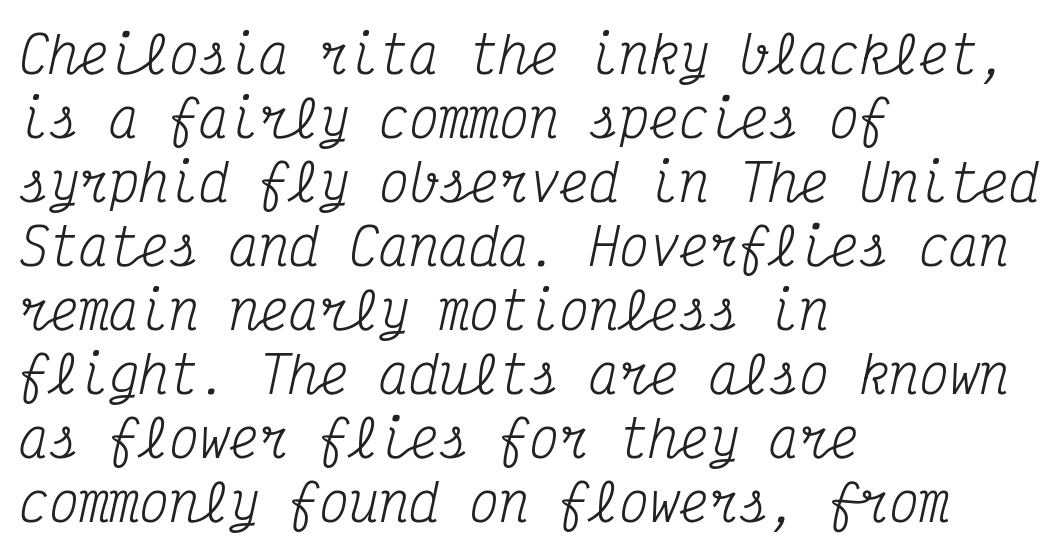
Q: Is the text bold? A: No.
Q: Is the text italic (slanted)? A: Yes, it leans right by about 12 degrees.
Q: Is the typeface a serif or a sans-serif typeface? A: Serif.
Q: Is the text underlined? A: No.
Q: How is the paragraph aligned? A: Left-aligned.
Q: Is the spacing between letters normal or unusually wide? A: Normal.
Q: Is the spacing between lines tight, normal or loose? A: Normal.
Q: Width (condensed, normal, or wide)? A: Condensed.
Q: Stroke contrast? A: Medium.
Q: x-height? A: Medium.
Q: Monospaced? A: Yes.
